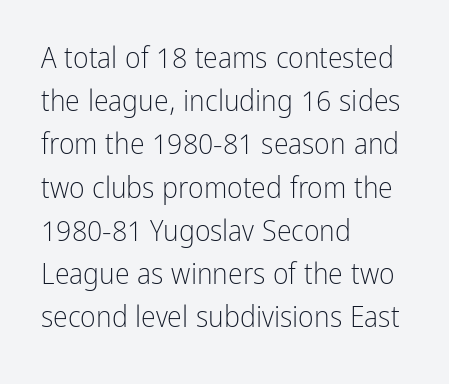
The image shows 30 px light, condensed sans-serif type, upright; set left-aligned, normal line spacing (1.44x), normal letter spacing, not underlined; low stroke contrast and a medium x-height.
